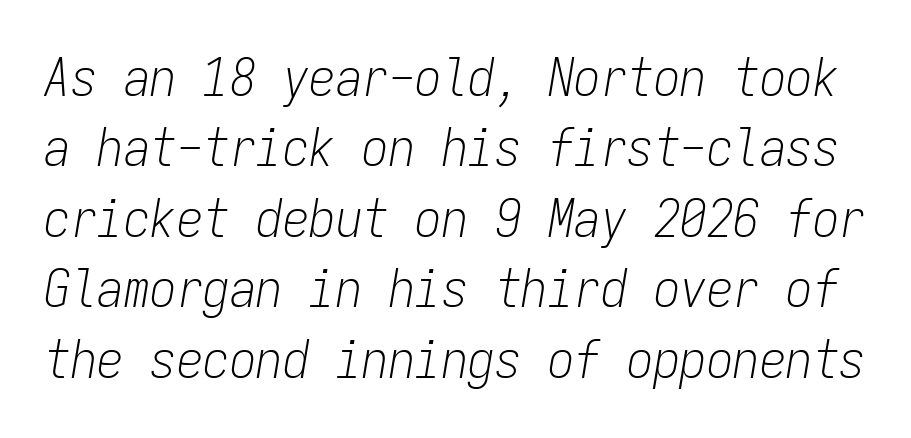
Is this a fixed-width face? Yes — each glyph sits in an identical cell. What stands out about the letter spacing? Nothing — it is the standard amount. A bare baseline throughout the passage. Regular leading. This sample uses an oblique cut, with every glyph tilted off the vertical. No chunkiness to these letters — they're not bold.
